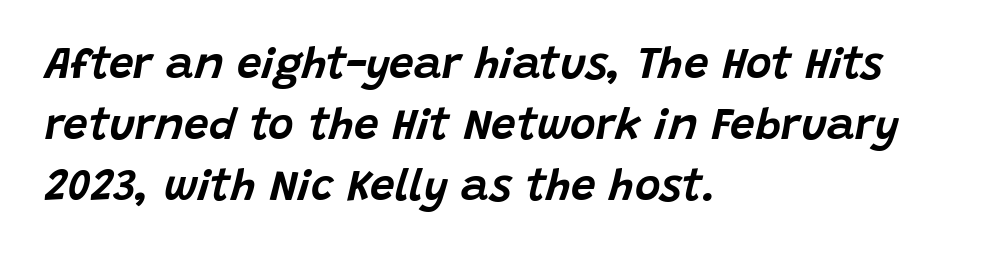
The image shows 44 px text type, italic (leaning right); set left-aligned, normal line spacing (1.39x), normal letter spacing, not underlined; low stroke contrast and a large x-height.
